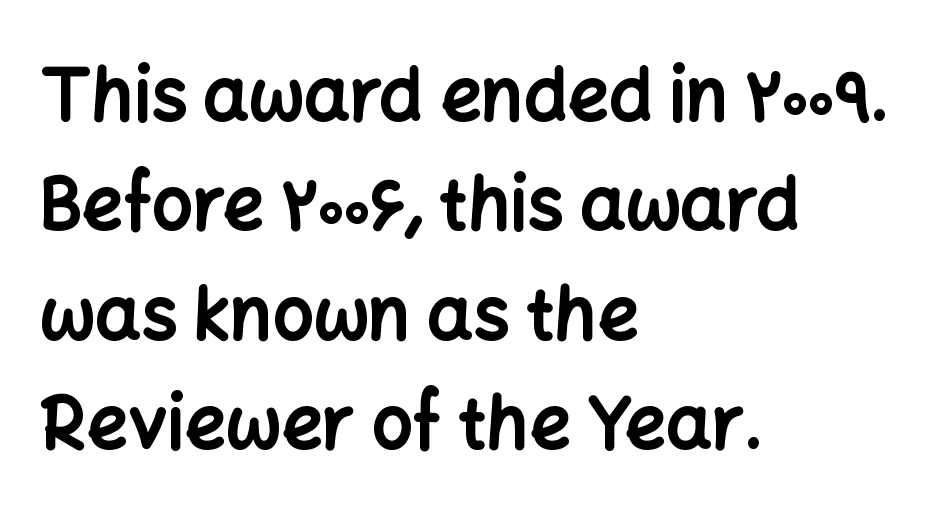
A classic flush-left, rag-right setting is used for this passage. This sample uses an upright cut, with every glyph sitting square on the baseline. Pretty heavy lettering here — definitely bold. The words here are not underlined. Whoever set this chose a conventional vertical rhythm.
